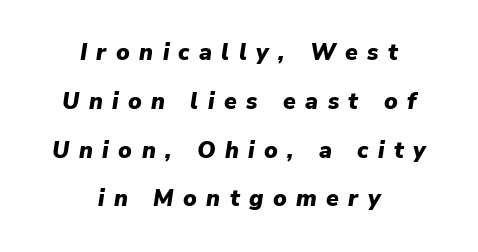
{"italic": "yes", "lean": "right", "slant_degrees": 9, "bold": "yes", "underline": "no", "align": "center", "line_spacing": "loose", "line_spacing_ratio": 2.12, "letter_spacing": "wide", "letter_spacing_em": 0.41, "glyph_px": 23}
